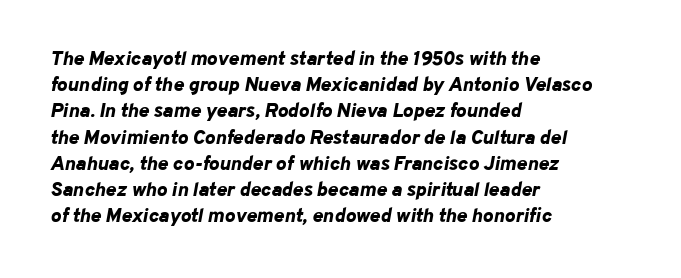
The image shows 20 px bold type, italic (leaning right); set left-aligned, normal line spacing (1.31x), normal letter spacing, not underlined.
